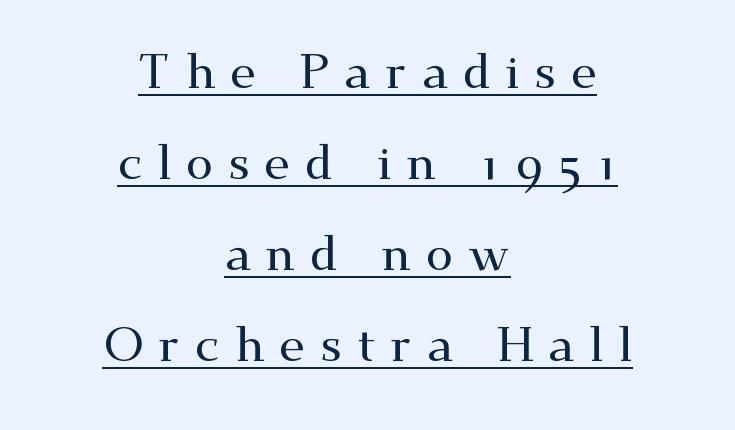
The compositor balanced each line on the midline. Do the characters align in a grid? No, the font is proportional. This sample carries an underscore along the baseline area. In terms of posture, this sample is upright. Look at the tracking — it's clearly loosened, letters drifting apart.
